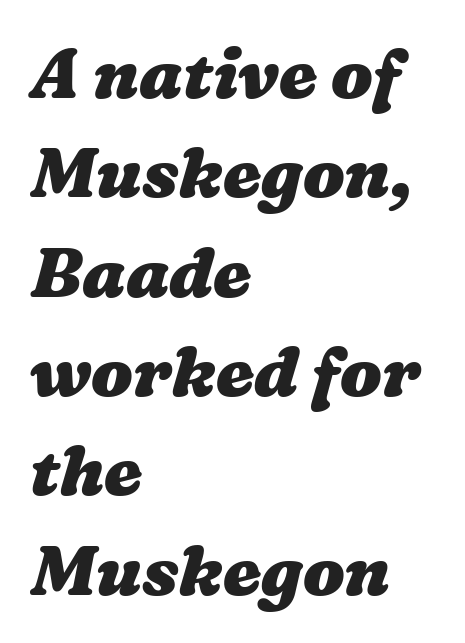
Character widths vary here, with narrow letters taking less room than wide ones. The passage shown stacks its lines at a standard gap. Spacing between characters is what you'd get straight out of the box. Letters rest on an invisible, unmarked baseline.
